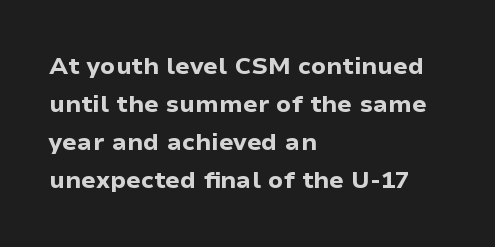
Any mark beneath the type? The region is blank. The letters stand upright; this is a roman face. The type is set solid horizontally, with unmodified tracking. Which margin do the lines hug? The left one — the right edge is uneven. The rendering uses a bold face; every stroke is thick and dark.
